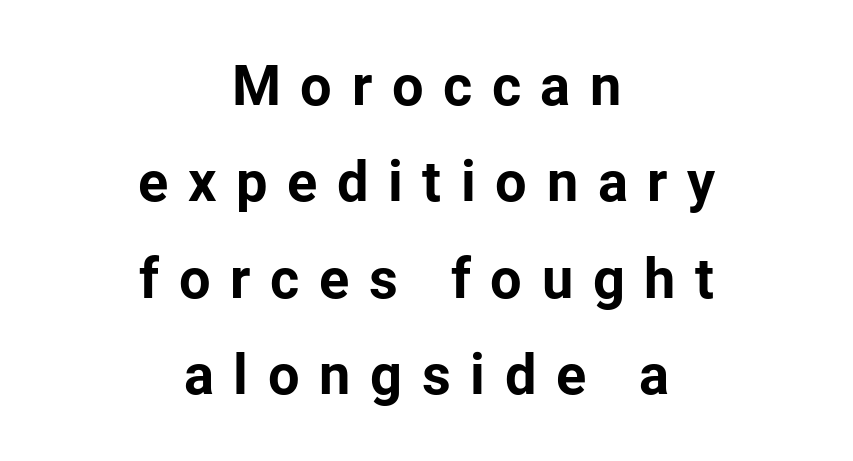
Q: Is the text bold? A: Yes.
Q: Is the text italic (slanted)? A: No, it is upright.
Q: Is the typeface a serif or a sans-serif typeface? A: Sans-serif.
Q: Is the text underlined? A: No.
Q: How is the paragraph aligned? A: Centered.
Q: Is the spacing between letters normal or unusually wide? A: Unusually wide.
Q: Width (condensed, normal, or wide)? A: Normal.
Q: Stroke contrast? A: Low.
Q: x-height? A: Medium.
Q: Monospaced? A: No.
